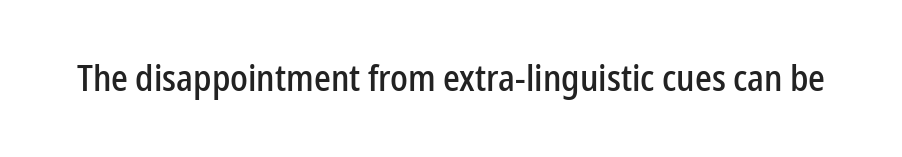
Q: Is the text italic (slanted)? A: No, it is upright.
Q: Is the typeface a serif or a sans-serif typeface? A: Sans-serif.
Q: Is the text underlined? A: No.
Q: Is the spacing between letters normal or unusually wide? A: Normal.
Q: Width (condensed, normal, or wide)? A: Condensed.
Q: Stroke contrast? A: Low.
Q: x-height? A: Medium.
Q: Monospaced? A: No.
